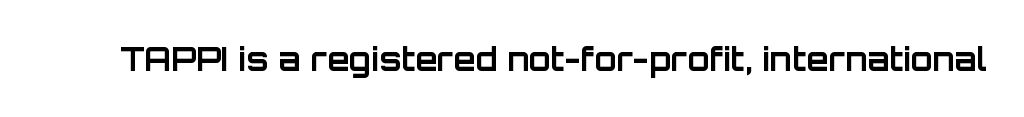
The type is set solid horizontally, with unmodified tracking. Each letter's strokes conclude bluntly, with no projecting serifs. Italic? Not at all — the glyphs are vertical. The passage shown is not underscored anywhere. Each letter keeps its own natural width here, so spacing adapts to shape. Caption: bold face, heavy strokes.
